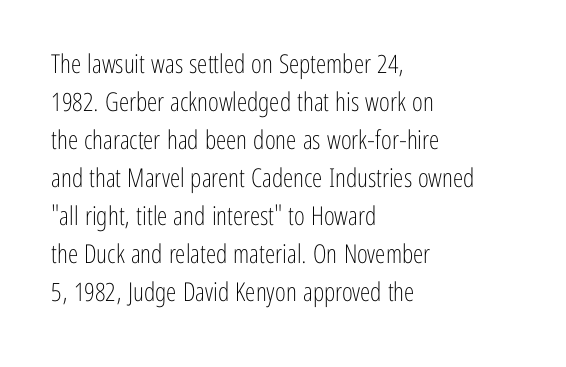
Q: Is the text bold? A: No.
Q: Is the text italic (slanted)? A: No, it is upright.
Q: Is the text underlined? A: No.
Q: How is the paragraph aligned? A: Left-aligned.
Q: Is the spacing between letters normal or unusually wide? A: Normal.
Q: Is the spacing between lines tight, normal or loose? A: Normal.
